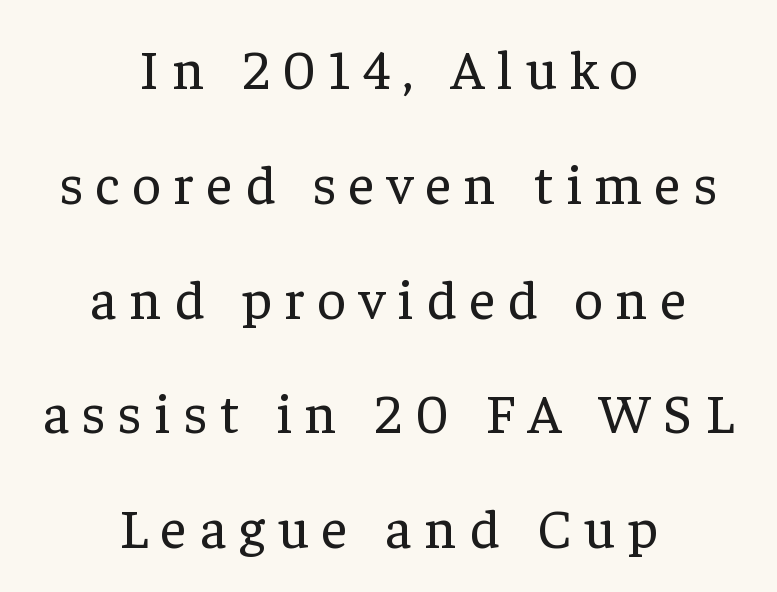
Q: Is the text bold? A: No.
Q: Is the text italic (slanted)? A: No, it is upright.
Q: Is the typeface a serif or a sans-serif typeface? A: Serif.
Q: Is the text underlined? A: No.
Q: How is the paragraph aligned? A: Centered.
Q: Is the spacing between letters normal or unusually wide? A: Unusually wide.
Q: Is the spacing between lines tight, normal or loose? A: Loose.
Q: Width (condensed, normal, or wide)? A: Normal.
Q: Stroke contrast? A: Low.
Q: x-height? A: Medium.
Q: Monospaced? A: No.
